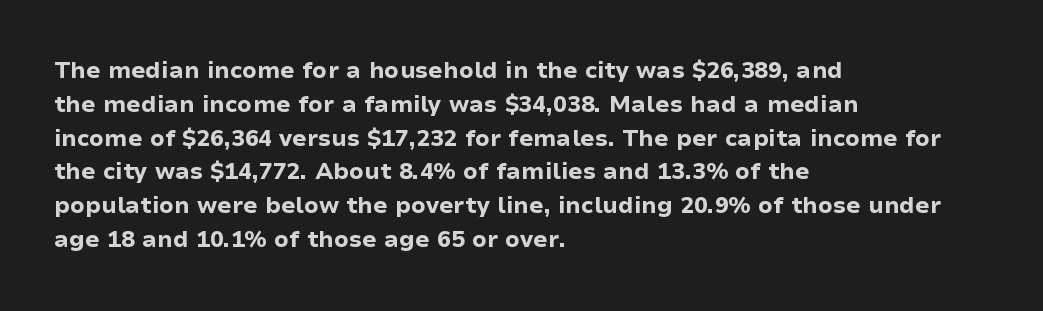
Bold? Absolutely — the strokes are thick and heavy. The setting favours the left margin, as ordinary paragraphs usually do. The font's upright variant was chosen for this text. A bare baseline throughout the passage. Vertical spacing — default.
